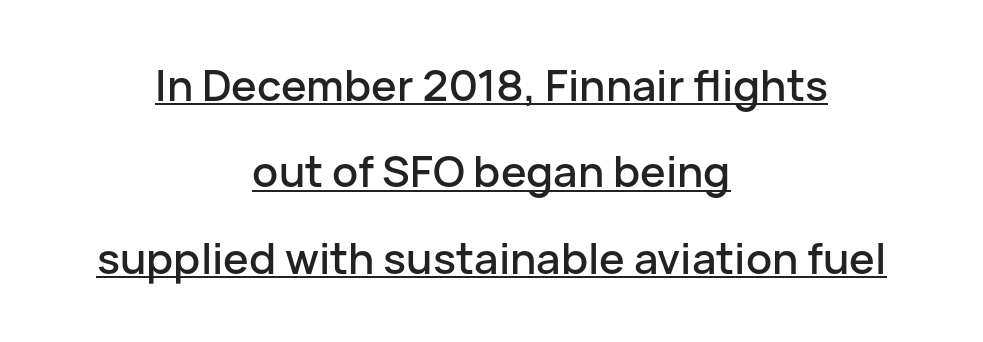
Q: Is the text italic (slanted)? A: No, it is upright.
Q: Is the typeface a serif or a sans-serif typeface? A: Sans-serif.
Q: Is the text underlined? A: Yes.
Q: How is the paragraph aligned? A: Centered.
Q: Is the spacing between letters normal or unusually wide? A: Normal.
Q: Is the spacing between lines tight, normal or loose? A: Loose.
Q: Width (condensed, normal, or wide)? A: Normal.
Q: Stroke contrast? A: Low.
Q: x-height? A: Medium.
Q: Monospaced? A: No.
